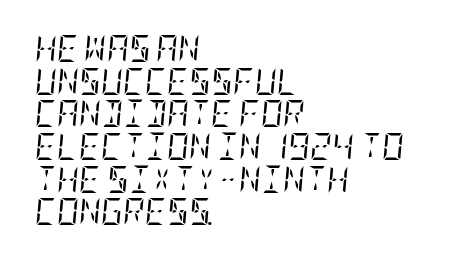
{"italic": "yes", "lean": "right", "slant_degrees": 5, "bold": "no", "underline": "no", "align": "left", "line_spacing_ratio": 1.21, "letter_spacing": "normal", "letter_spacing_em": 0.0, "glyph_px": 27}
